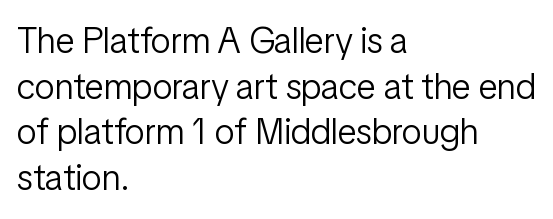
Weight class: somewhere from thin through regular. Line beginnings align vertically; line endings do not. Ascenders rise straight up at ninety degrees. Quick note: interline space is typical. The letters advance in unequal steps, a hallmark of proportional type. The strip under each line holds only bare page.
